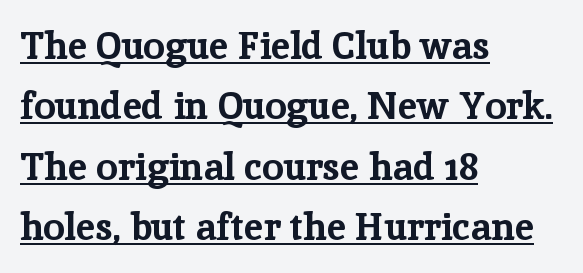
The image shows 38 px bold serif type, upright; set left-aligned, normal line spacing (1.59x), normal letter spacing, underlined; low stroke contrast and a medium x-height.
